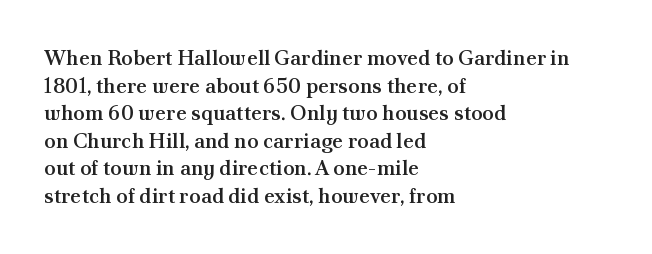
Q: Is the text bold? A: Semi-bold.
Q: Is the text italic (slanted)? A: No, it is upright.
Q: Is the text underlined? A: No.
Q: How is the paragraph aligned? A: Left-aligned.
Q: Is the spacing between letters normal or unusually wide? A: Normal.
Q: Is the spacing between lines tight, normal or loose? A: Normal.
